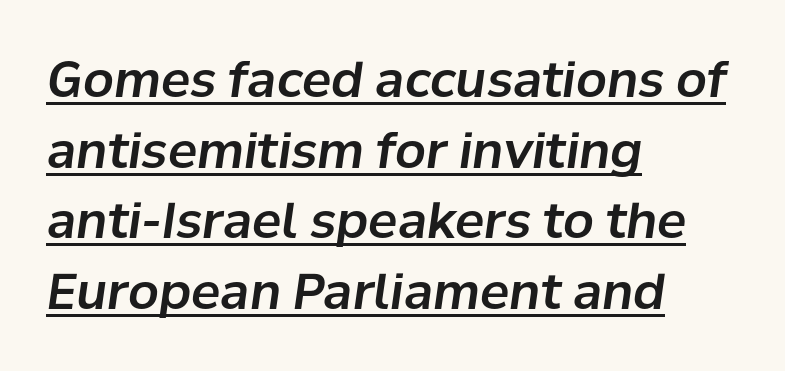
Quick note: interline space is typical. Nobody touched the tracking dial on this one. Note the varied advance widths — an 'i' is clearly narrower than an 'm'. The string is rendered with underlining switched on.
